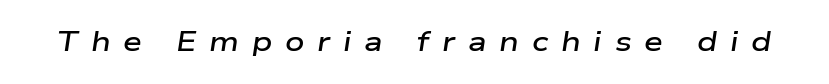
{"italic": "yes", "lean": "right", "slant_degrees": 9, "bold": "semi", "underline": "no", "letter_spacing": "wide", "letter_spacing_em": 0.47, "glyph_px": 27}
